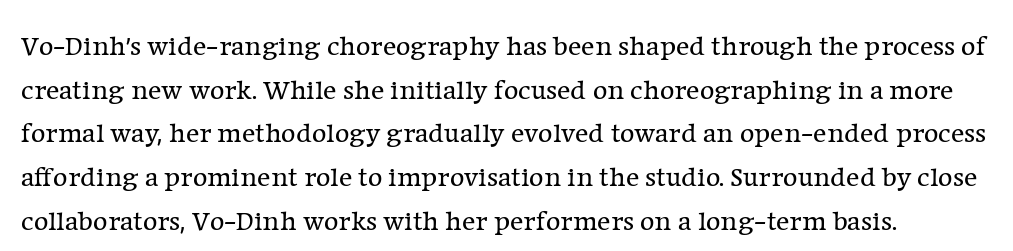
Interline gaps are of average width in this sample. The font family rendered here belongs to the serif group. This sample uses plain, unmodified letter spacing. A typesetter would call this proportional, since set widths differ per character. Ordinary non-slanted type is in use.
